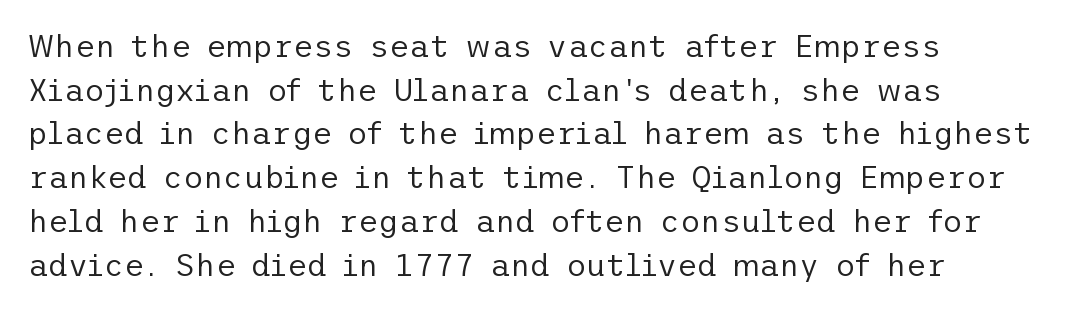
The image shows 31 px regular-weight sans-serif type, upright; set left-aligned, normal line spacing (1.41x), normal letter spacing, not underlined; low stroke contrast and a medium x-height.
